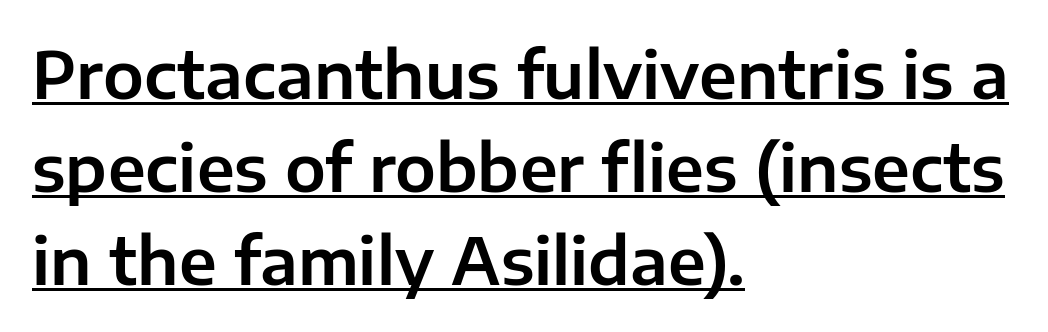
{"serif": "no", "italic": "no", "width": "normal", "stroke_contrast": "low", "x_height": "medium", "monospaced": "no", "underline": "yes", "align": "left", "line_spacing": "normal", "line_spacing_ratio": 1.43, "letter_spacing": "normal", "letter_spacing_em": 0.0, "glyph_px": 65}
